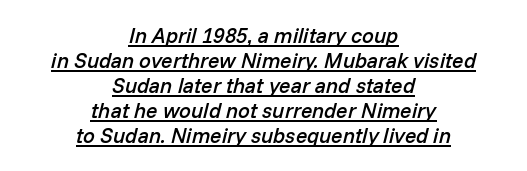
The image shows 21 px text type, italic (leaning right); set centered, line spacing 1.19x, normal letter spacing, underlined.
